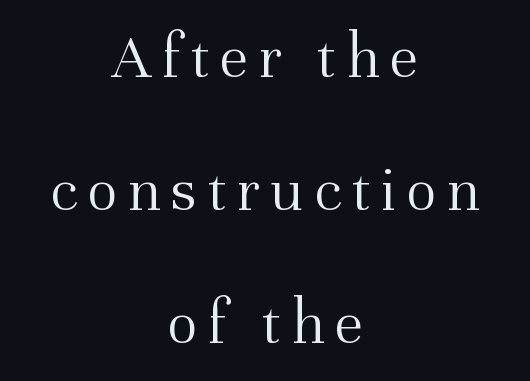
The image shows 65 px light serif type, upright; set centered, loose line spacing (2.05x), not underlined; medium stroke contrast and a medium x-height.
